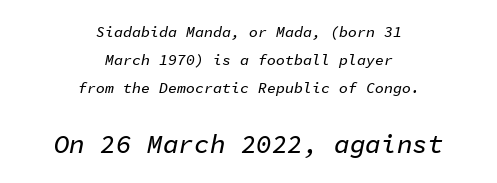
{"italic": "yes", "lean": "right", "slant_degrees": 11, "underline": "no", "align": "center", "line_spacing_ratio": 1.87, "letter_spacing": "normal", "letter_spacing_em": 0.0, "larger_block": "second", "size_ratio": 1.73, "glyph_px": 26}
